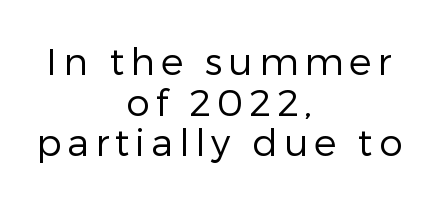
The image shows 38 px regular-weight sans-serif type, upright; set centered, tight line spacing (1.07x), not underlined; low stroke contrast and a medium x-height.
